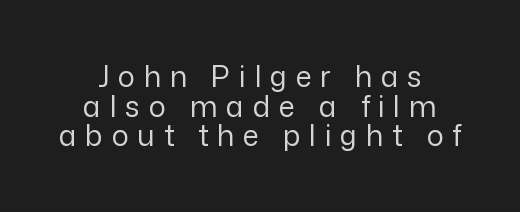
{"serif": "no", "italic": "no", "bold": "no", "weight": "regular", "width": "normal", "stroke_contrast": "low", "x_height": "medium", "monospaced": "no", "underline": "no", "line_spacing": "tight", "line_spacing_ratio": 1.02, "letter_spacing": "wide", "letter_spacing_em": 0.3, "glyph_px": 29}
